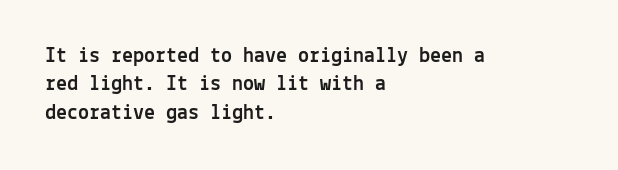
Does extra space separate the letters? No, they use regular spacing. Rows of type keep a routine distance in the vertical direction. Descender tails drop into unmarked territory. No italicization has been applied; the sample stays upright.
